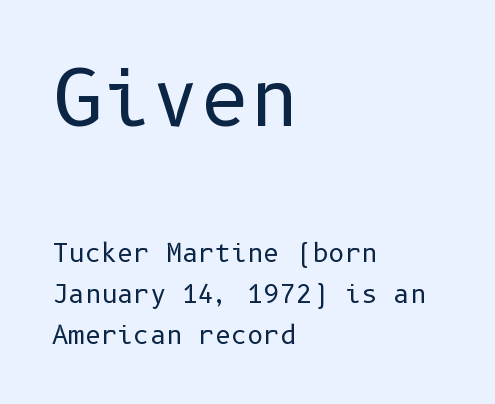
{"serif": "no", "italic": "no", "bold": "no", "weight": "regular", "width": "normal", "stroke_contrast": "low", "x_height": "medium", "underline": "no", "align": "left", "line_spacing": "normal", "line_spacing_ratio": 1.64, "letter_spacing": "normal", "letter_spacing_em": 0.0, "larger_block": "first", "size_ratio": 3.04, "glyph_px": 76}
